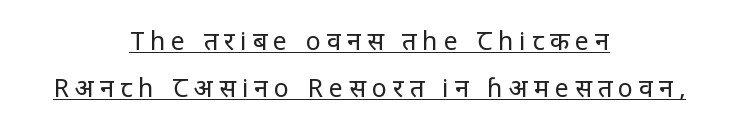
Q: Is the text bold? A: No.
Q: Is the text italic (slanted)? A: No, it is upright.
Q: Is the text underlined? A: Yes.
Q: How is the paragraph aligned? A: Centered.
Q: Is the spacing between letters normal or unusually wide? A: Unusually wide.
